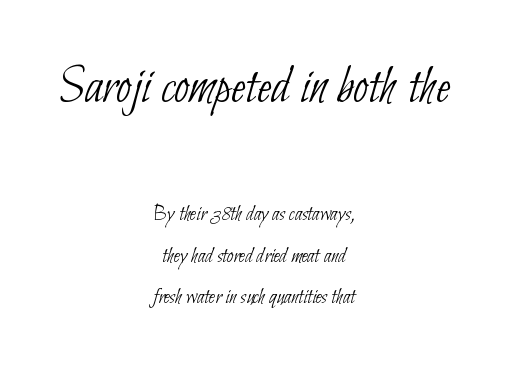
The image shows 54 px thin, condensed sans-serif type; set centered, loose line spacing (1.9x), normal letter spacing, not underlined; the first (top) block is 2.45x larger; low stroke contrast and a small x-height.
